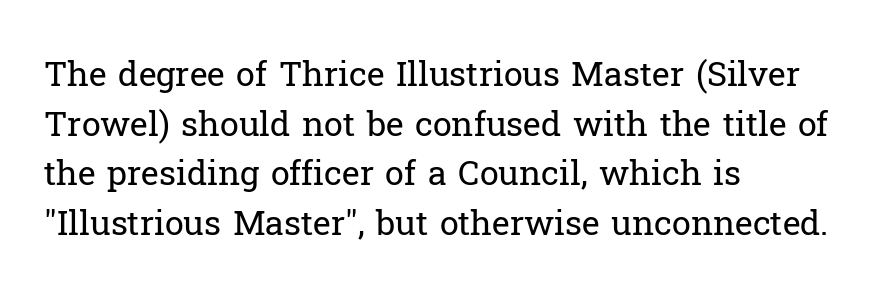
How would I describe the line gaps? Plain and ordinary. Is the block centered? No — it sits flush against the left margin. Bold? No — there's no thickening of the strokes. The gaps between neighbouring characters are ordinary and unremarkable.
